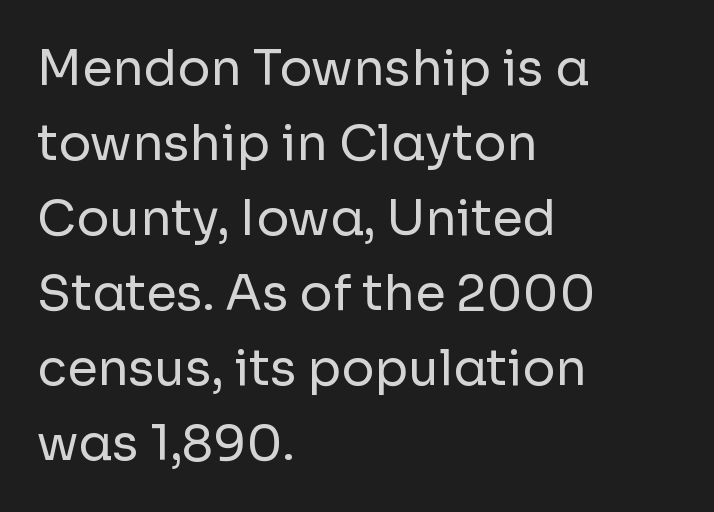
The image shows 49 px regular-weight sans-serif type, upright; set left-aligned, normal line spacing (1.53x), normal letter spacing, not underlined; low stroke contrast and a medium x-height.
